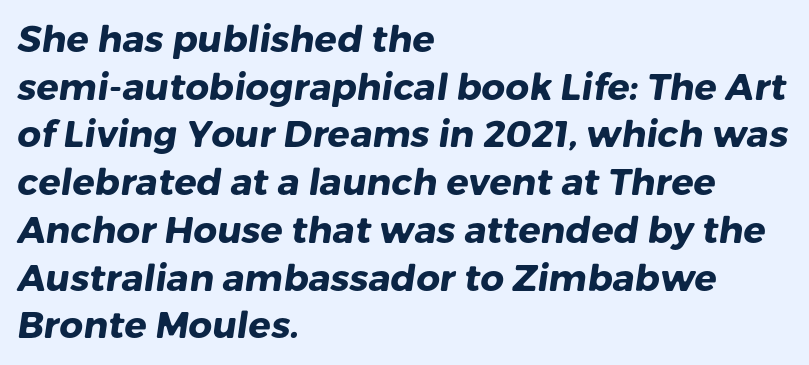
Q: Is the text bold? A: Yes.
Q: Is the typeface a serif or a sans-serif typeface? A: Sans-serif.
Q: Is the text underlined? A: No.
Q: How is the paragraph aligned? A: Left-aligned.
Q: Is the spacing between letters normal or unusually wide? A: Normal.
Q: Is the spacing between lines tight, normal or loose? A: Normal.
Q: Width (condensed, normal, or wide)? A: Normal.
Q: Stroke contrast? A: Low.
Q: x-height? A: Medium.
Q: Monospaced? A: No.
